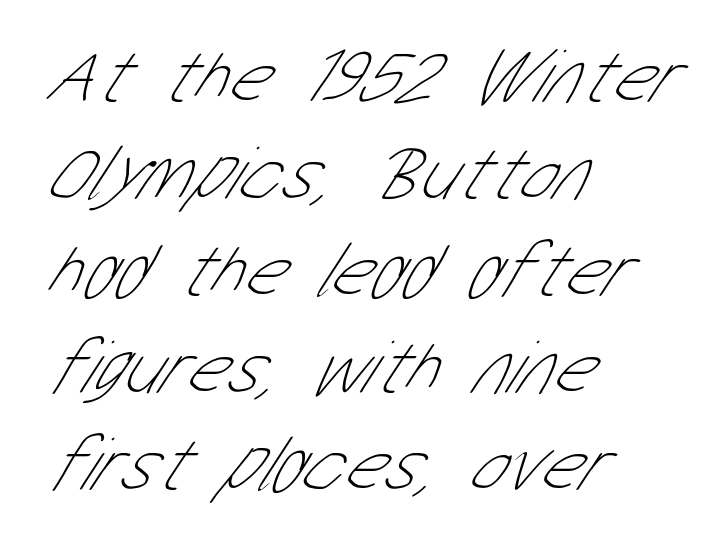
{"serif": "no", "bold": "no", "weight": "thin", "width": "condensed", "stroke_contrast": "low", "x_height": "medium", "monospaced": "no", "underline": "no", "align": "left", "line_spacing": "normal", "line_spacing_ratio": 1.26, "letter_spacing": "normal", "letter_spacing_em": 0.0, "glyph_px": 77}
